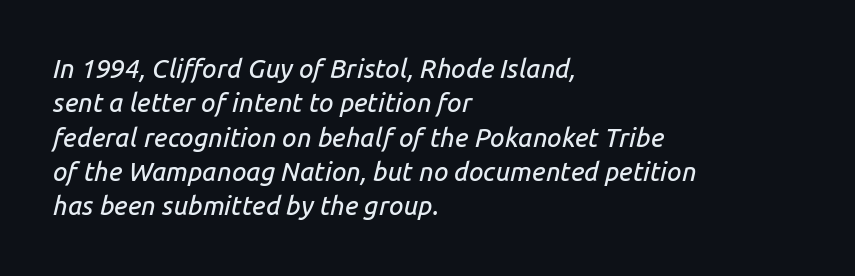
Q: Is the text italic (slanted)? A: Yes, it leans right by about 14 degrees.
Q: Is the text underlined? A: No.
Q: How is the paragraph aligned? A: Left-aligned.
Q: Is the spacing between letters normal or unusually wide? A: Normal.
Q: Is the spacing between lines tight, normal or loose? A: Normal.
